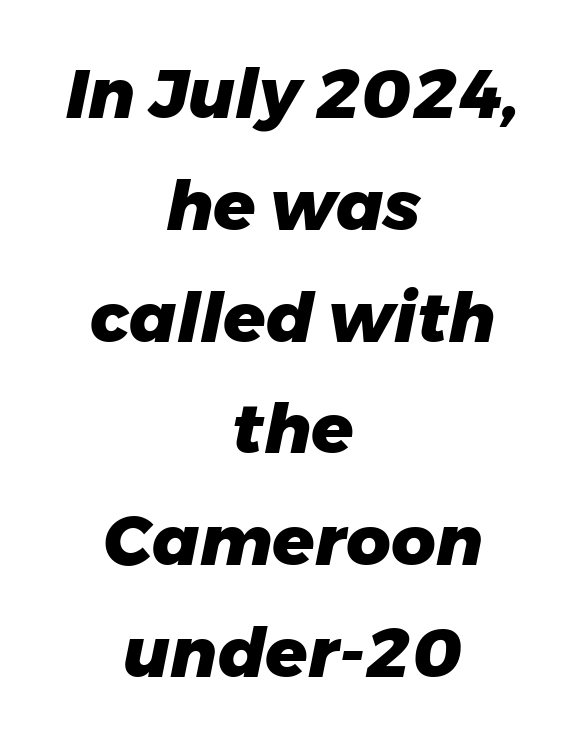
The rows are spaced the way most documents space them. Quick note: italic. Each word holds together tightly as a unit, with standard inter-letter gaps. If you folded the block vertically in half, each line would mirror itself in length. Here the designer chose a conventional face with non-uniform glyph widths. I'd describe the lettering as bold — thick and assertive.
